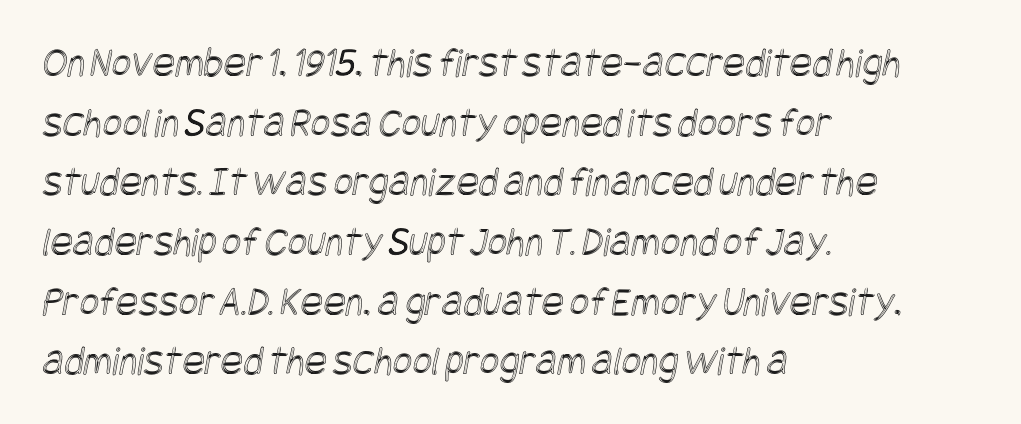
The image shows 42 px condensed type; set left-aligned, normal line spacing (1.42x), normal letter spacing, not underlined; a large x-height.
